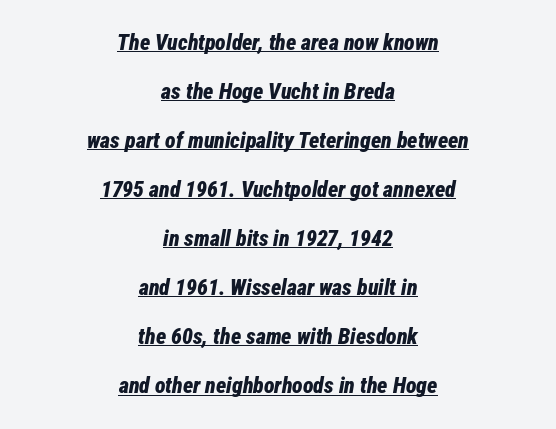
The image shows 22 px bold type, italic (leaning right); set centered, loose line spacing (2.23x), normal letter spacing, underlined.
